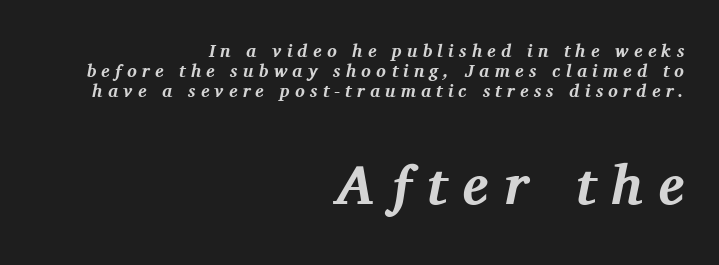
Stroke terminals: seriffed. Varying glyph widths throughout — classic text-font behaviour. Look at the glyph heights: the lower group is clearly the bigger setting. What's the leading like? Squeezed, with rows nearly overlapping. Words float on clear page, feet unadorned. Here the glyphs are tracked loosely, breaking word shapes into spaced letters.
